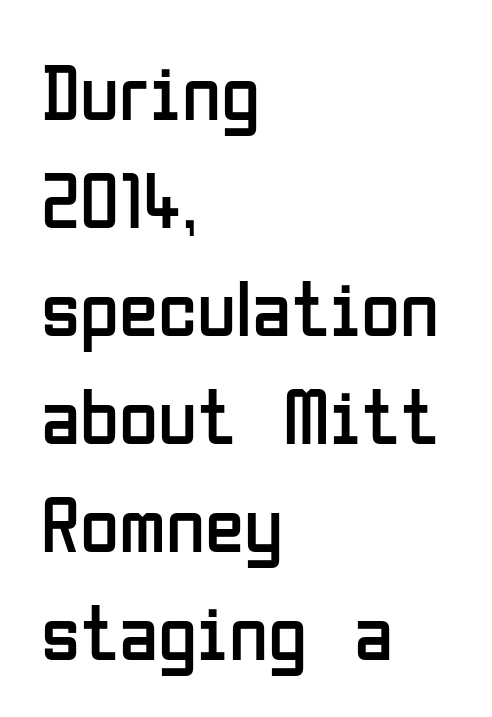
{"serif": "no", "italic": "no", "bold": "no", "weight": "regular", "width": "condensed", "stroke_contrast": "low", "x_height": "medium", "monospaced": "no", "underline": "no", "align": "left", "line_spacing": "normal", "line_spacing_ratio": 1.35, "letter_spacing": "normal", "letter_spacing_em": 0.0, "glyph_px": 80}
